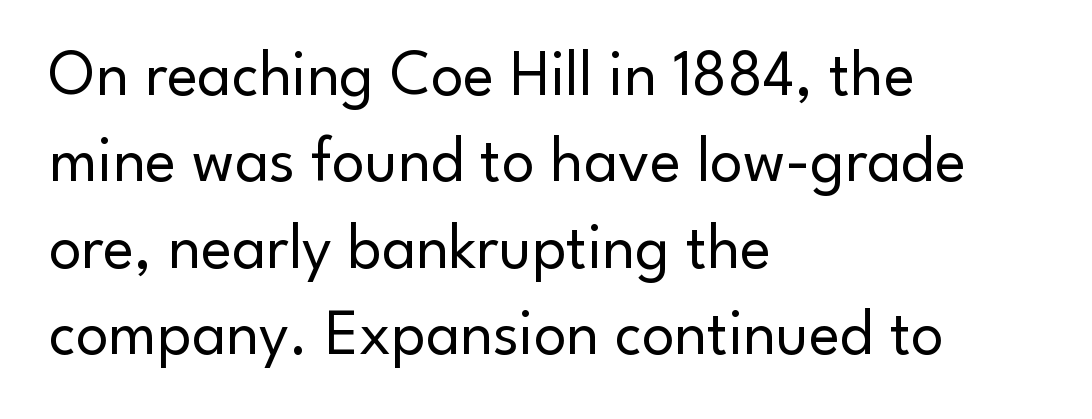
The image shows 65 px regular-weight sans-serif type, upright; set left-aligned, normal line spacing (1.33x), normal letter spacing, not underlined; low stroke contrast and a small x-height.
